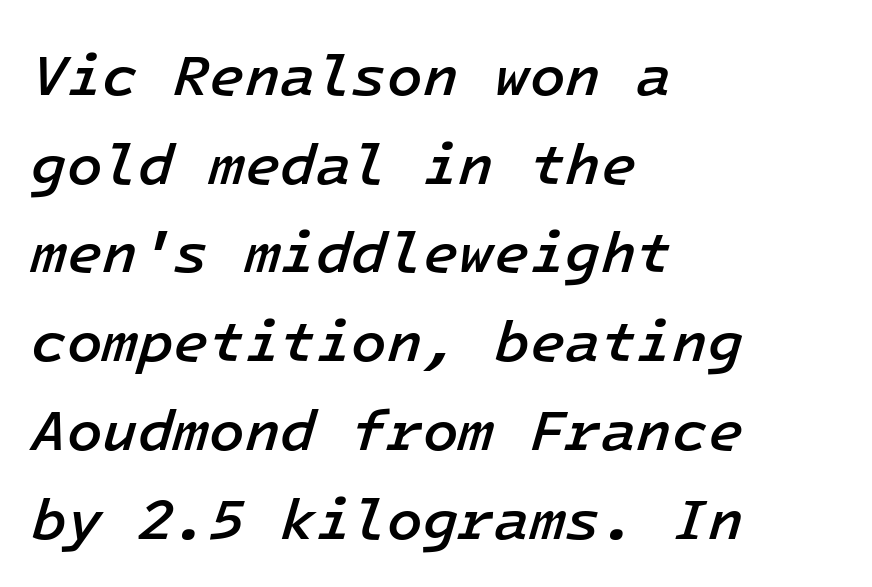
{"italic": "yes", "lean": "right", "slant_degrees": 16, "bold": "semi", "weight": "semibold", "width": "normal", "stroke_contrast": "low", "x_height": "medium", "monospaced": "yes", "underline": "no", "align": "left", "line_spacing": "normal", "line_spacing_ratio": 1.53, "letter_spacing": "normal", "letter_spacing_em": 0.0, "glyph_px": 58}
